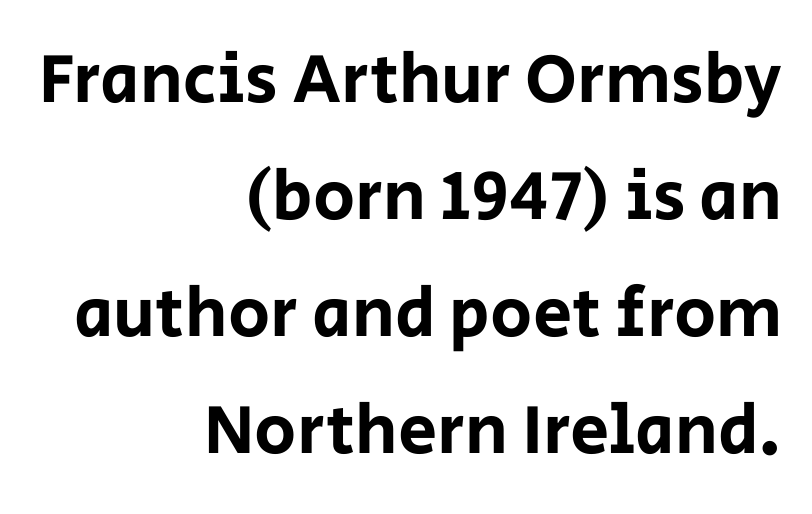
The gaps between neighbouring characters are ordinary and unremarkable. The string is rendered with underlining switched off. The ragged edge is on the left, which tells us the setting is flush right. The leading is moderate, giving the passage an even texture. This is roman type, the default non-slanted kind. Each letter keeps its own natural width here, so spacing adapts to shape.
